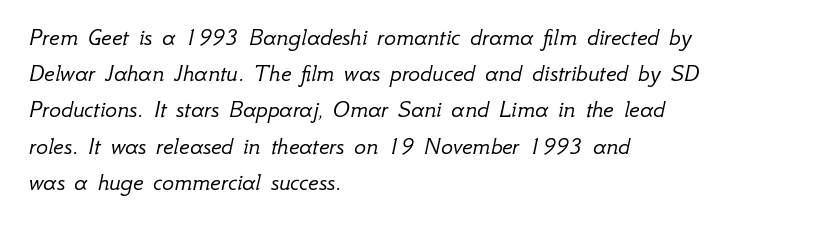
Q: Is the text bold? A: No.
Q: Is the text italic (slanted)? A: Yes, it leans right by about 12 degrees.
Q: Is the text underlined? A: No.
Q: How is the paragraph aligned? A: Left-aligned.
Q: Is the spacing between letters normal or unusually wide? A: Normal.
Q: Is the spacing between lines tight, normal or loose? A: Normal.
